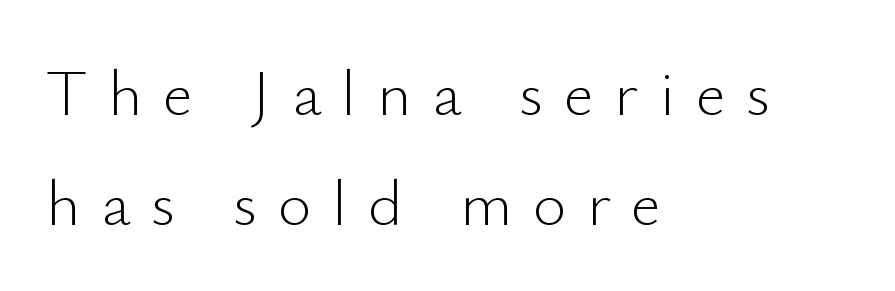
The image shows 65 px light sans-serif type, upright; set left-aligned, normal line spacing (1.7x), unusually wide letter spacing (+0.32 em), not underlined; low stroke contrast and a small x-height.
